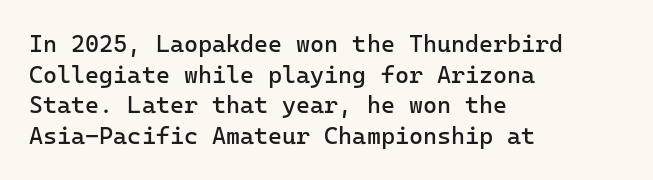
Q: Is the text bold? A: No.
Q: Is the text italic (slanted)? A: No, it is upright.
Q: Is the text underlined? A: No.
Q: How is the paragraph aligned? A: Left-aligned.
Q: Is the spacing between letters normal or unusually wide? A: Normal.
Q: Is the spacing between lines tight, normal or loose? A: Normal.
